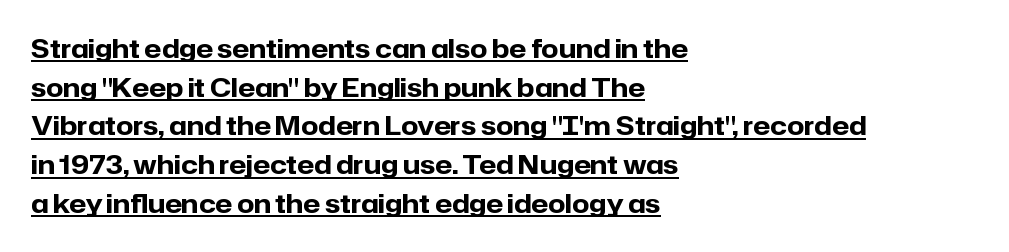
Q: Is the text bold? A: Yes.
Q: Is the text italic (slanted)? A: No, it is upright.
Q: Is the text underlined? A: Yes.
Q: How is the paragraph aligned? A: Left-aligned.
Q: Is the spacing between letters normal or unusually wide? A: Normal.
Q: Is the spacing between lines tight, normal or loose? A: Normal.
